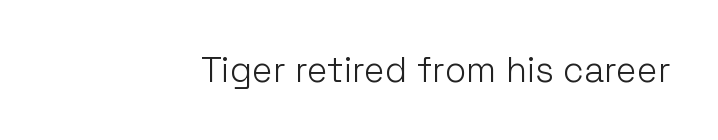
The image shows 35 px light sans-serif type, upright; set normal letter spacing, not underlined; low stroke contrast and a medium x-height.
